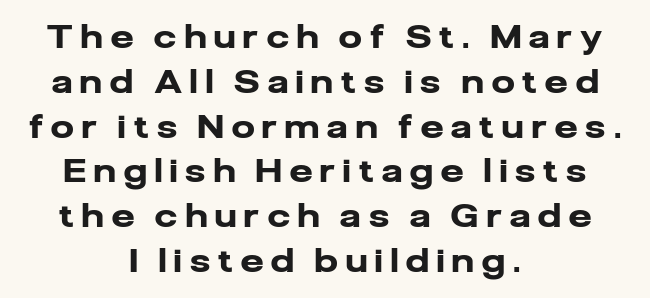
Q: Is the text bold? A: Yes.
Q: Is the text italic (slanted)? A: No, it is upright.
Q: Is the typeface a serif or a sans-serif typeface? A: Sans-serif.
Q: Is the text underlined? A: No.
Q: How is the paragraph aligned? A: Centered.
Q: Is the spacing between letters normal or unusually wide? A: Unusually wide.
Q: Is the spacing between lines tight, normal or loose? A: Normal.
Q: Width (condensed, normal, or wide)? A: Normal.
Q: Stroke contrast? A: Low.
Q: x-height? A: Medium.
Q: Monospaced? A: No.
